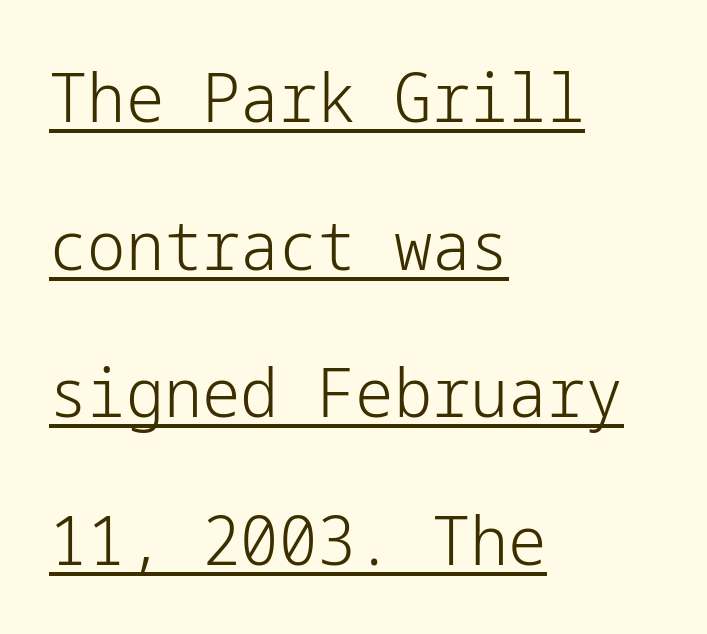
The image shows 68 px light sans-serif type, upright; set left-aligned, loose line spacing (2.17x), normal letter spacing, underlined; low stroke contrast and a medium x-height.
